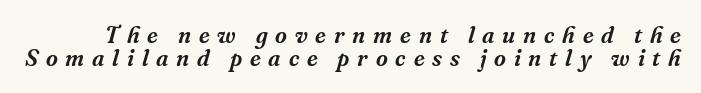
{"italic": "yes", "lean": "right", "slant_degrees": 16, "underline": "no", "line_spacing": "tight", "line_spacing_ratio": 1.02, "letter_spacing": "wide", "letter_spacing_em": 0.34, "glyph_px": 23}
